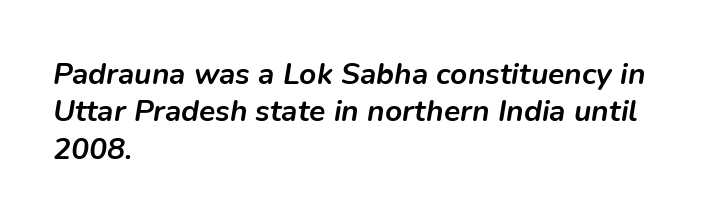
Short note: letters normally spaced. Horizontally, the lines are justified to the leading edge only. Proportional: the letters do not fall into vertical columns. The space beneath each line is pristine and unruled.
